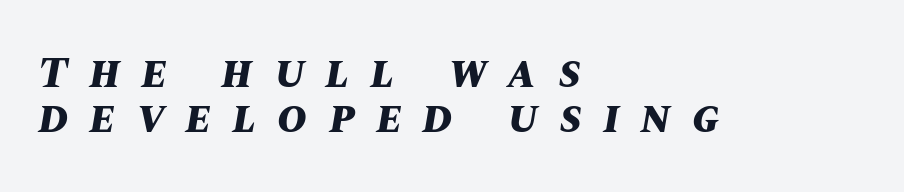
The image shows 45 px bold type, italic (leaning right); set left-aligned, tight line spacing (1.0x), unusually wide letter spacing (+0.49 em), not underlined; medium stroke contrast and a large x-height.
